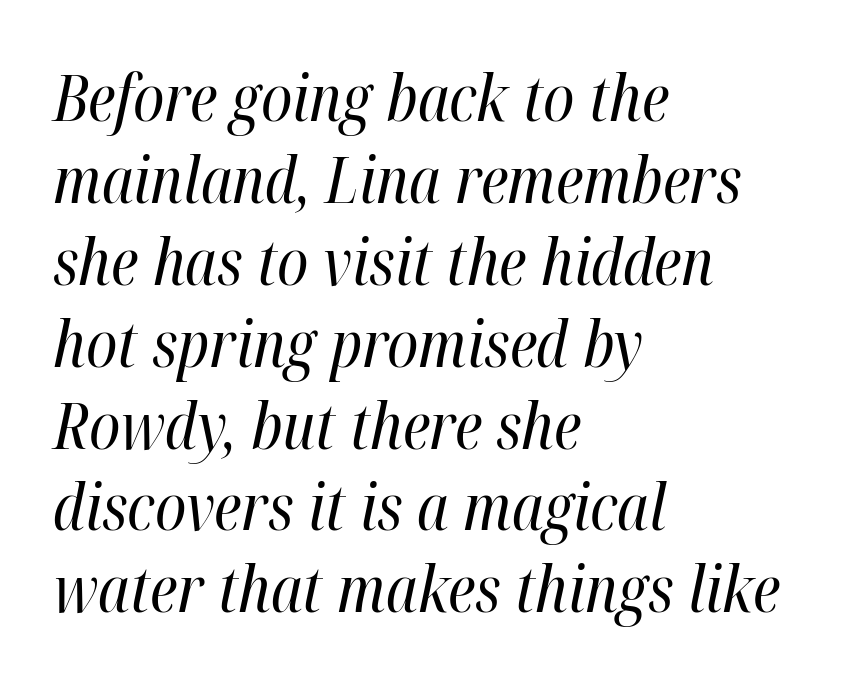
{"italic": "yes", "lean": "right", "slant_degrees": 12, "bold": "no", "weight": "regular", "width": "condensed", "stroke_contrast": "high", "x_height": "medium", "monospaced": "no", "underline": "no", "align": "left", "line_spacing": "normal", "line_spacing_ratio": 1.3, "letter_spacing": "normal", "letter_spacing_em": 0.0, "glyph_px": 63}
